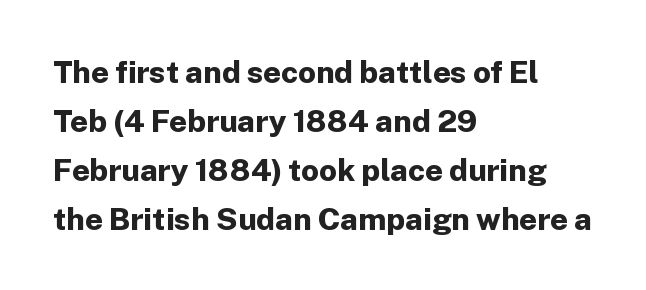
{"serif": "no", "italic": "no", "bold": "yes", "weight": "bold", "width": "normal", "stroke_contrast": "low", "x_height": "medium", "monospaced": "no", "underline": "no", "align": "left", "line_spacing": "normal", "line_spacing_ratio": 1.58, "letter_spacing": "normal", "letter_spacing_em": 0.0, "glyph_px": 31}
